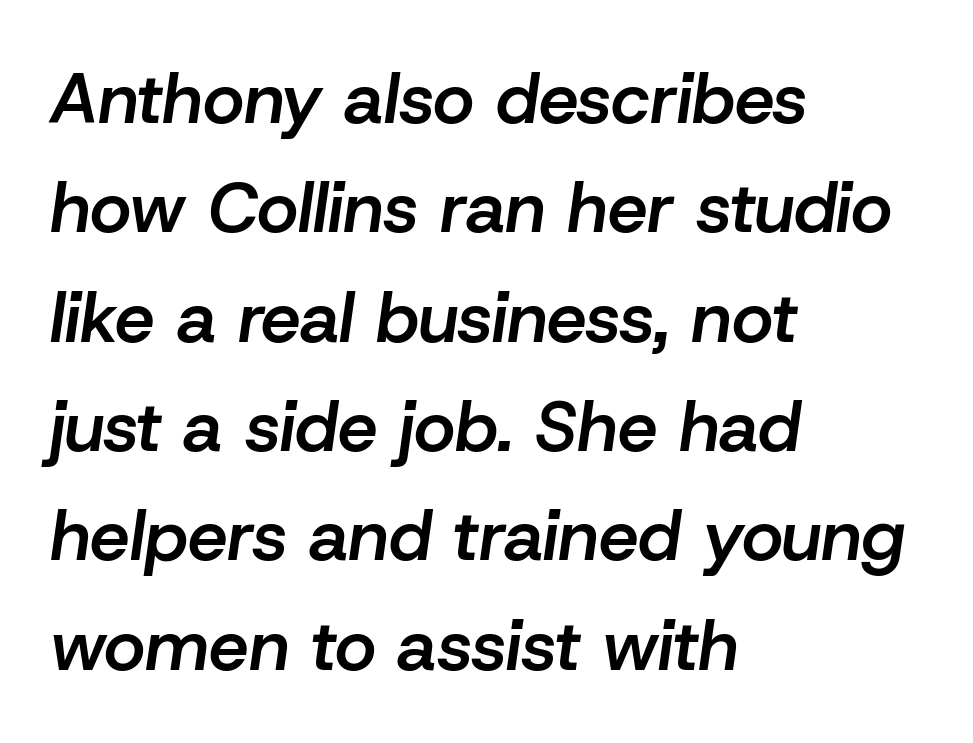
Bare-footed words on every line. Looks like regular typesetting: each glyph gets only the width it needs. Characters follow at the spacing the type designer built in. What weight is shown? A semibold, between regular and bold. A classic flush-left, rag-right setting is used for this passage.
